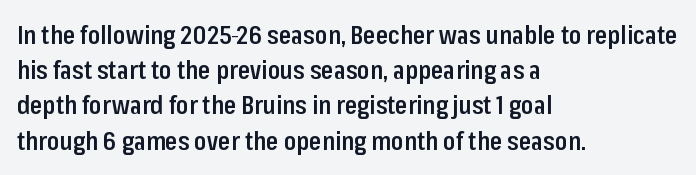
{"italic": "no", "bold": "semi", "underline": "no", "align": "left", "line_spacing": "normal", "line_spacing_ratio": 1.41, "letter_spacing": "normal", "letter_spacing_em": 0.0, "glyph_px": 25}
